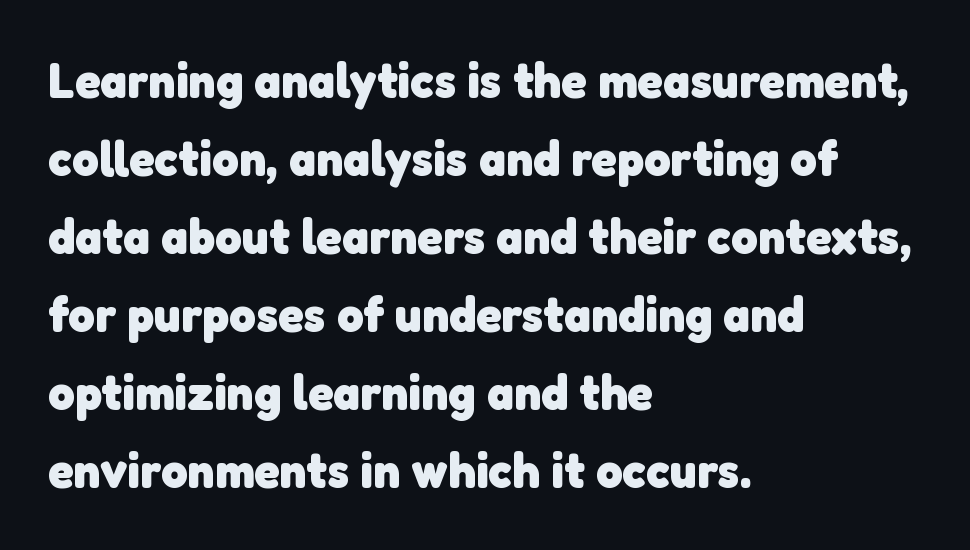
Q: Is the text bold? A: Yes.
Q: Is the typeface a serif or a sans-serif typeface? A: Sans-serif.
Q: Is the text underlined? A: No.
Q: How is the paragraph aligned? A: Left-aligned.
Q: Is the spacing between letters normal or unusually wide? A: Normal.
Q: Is the spacing between lines tight, normal or loose? A: Normal.
Q: Width (condensed, normal, or wide)? A: Normal.
Q: Stroke contrast? A: Low.
Q: x-height? A: Medium.
Q: Monospaced? A: No.
